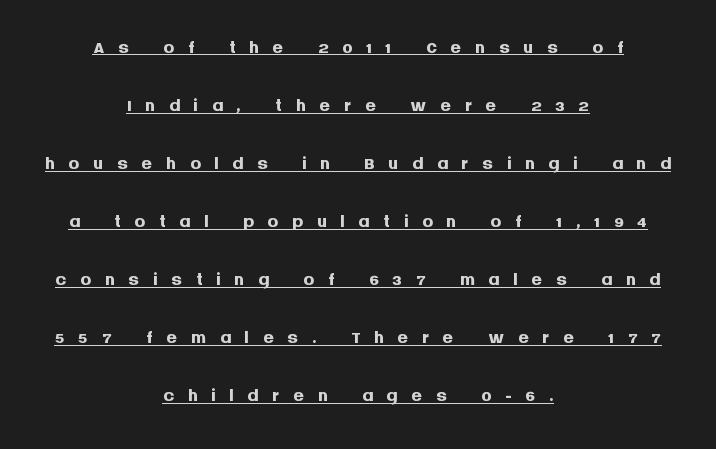
Q: Is the text bold? A: Yes.
Q: Is the text italic (slanted)? A: No, it is upright.
Q: Is the text underlined? A: Yes.
Q: How is the paragraph aligned? A: Centered.
Q: Is the spacing between letters normal or unusually wide? A: Unusually wide.
Q: Is the spacing between lines tight, normal or loose? A: Loose.
